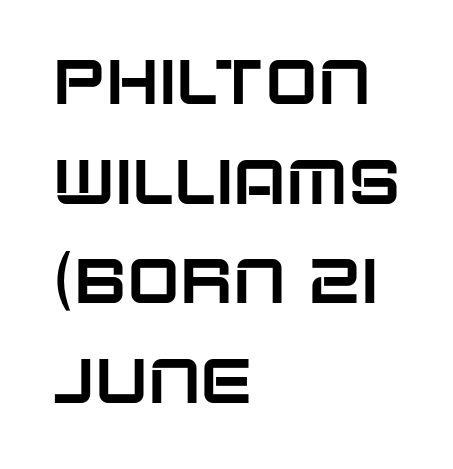
{"serif": "no", "italic": "no", "width": "normal", "stroke_contrast": "low", "x_height": "large", "monospaced": "no", "underline": "no", "align": "left", "line_spacing": "normal", "line_spacing_ratio": 1.58, "letter_spacing": "normal", "letter_spacing_em": 0.0, "glyph_px": 63}
